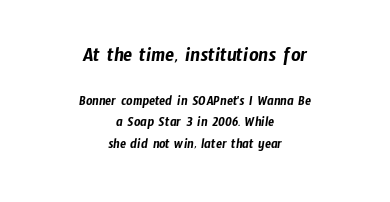
Compared with typical body copy, the letter spacing here is the same. Which chunk is bigger? The first one — the top block dwarfs the bottom. Type without underlining. The compositor balanced each line on the midline. Line spacing here is normal.
